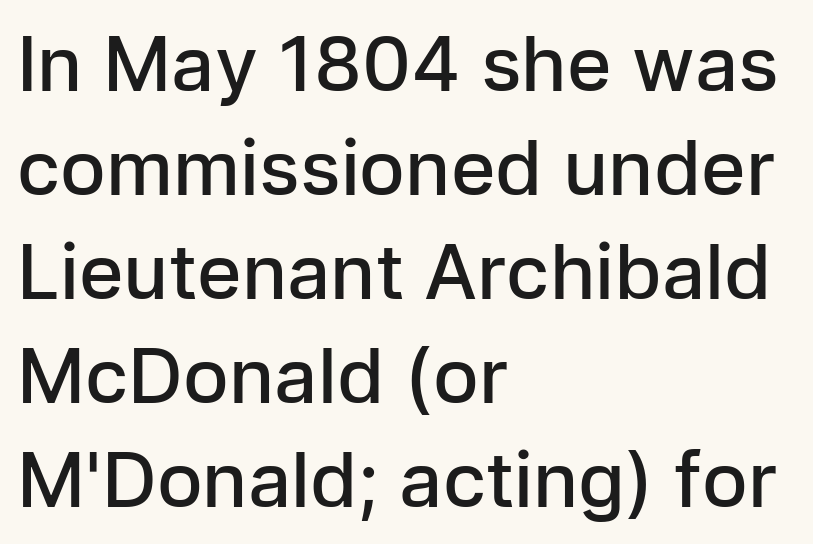
{"serif": "no", "italic": "no", "bold": "semi", "weight": "semibold", "width": "normal", "stroke_contrast": "low", "x_height": "medium", "monospaced": "no", "underline": "no", "align": "left", "line_spacing": "normal", "line_spacing_ratio": 1.37, "letter_spacing": "normal", "letter_spacing_em": 0.0, "glyph_px": 76}
